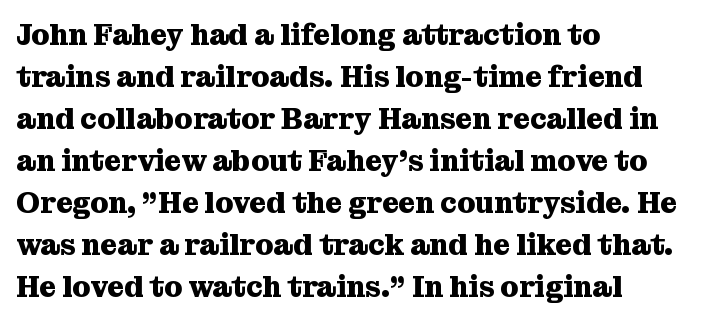
Q: Is the text bold? A: Yes.
Q: Is the text italic (slanted)? A: No, it is upright.
Q: Is the typeface a serif or a sans-serif typeface? A: Serif.
Q: Is the text underlined? A: No.
Q: How is the paragraph aligned? A: Left-aligned.
Q: Is the spacing between letters normal or unusually wide? A: Normal.
Q: Is the spacing between lines tight, normal or loose? A: Normal.
Q: Width (condensed, normal, or wide)? A: Normal.
Q: Stroke contrast? A: Medium.
Q: x-height? A: Medium.
Q: Monospaced? A: No.
